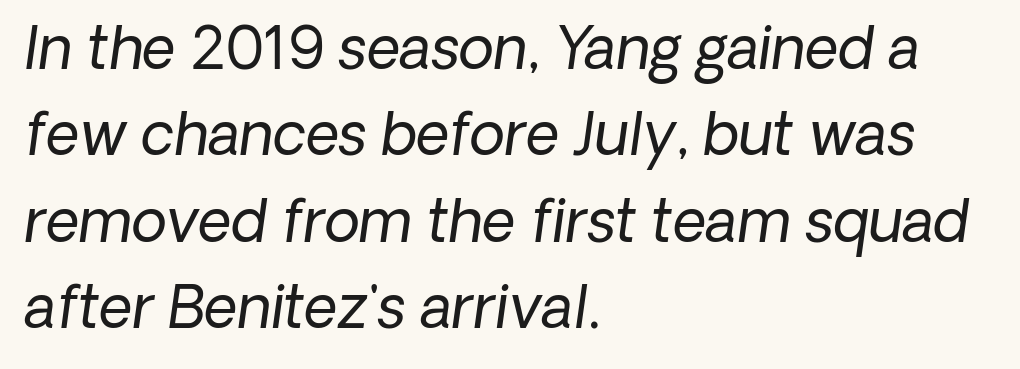
The foot of each line stays bare and open. The vertical gap from one line to the next is medium. This rendering leaves character spacing at its baseline value. No letter is thick-stroked: the sample isn't bold. To sum up the face: it is a sans, with no serifs. The passage shown is typed in a proportional face where columns would drift.
